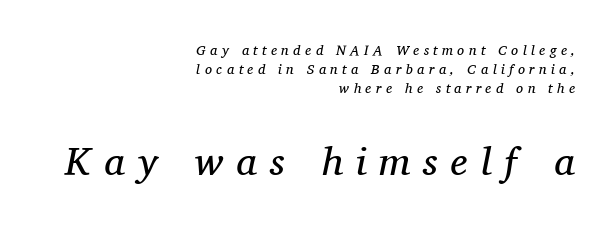
Q: Is the text bold? A: No.
Q: Is the text italic (slanted)? A: Yes, it leans right by about 11 degrees.
Q: Is the typeface a serif or a sans-serif typeface? A: Serif.
Q: Is the text underlined? A: No.
Q: How is the paragraph aligned? A: Right-aligned.
Q: Is the spacing between letters normal or unusually wide? A: Unusually wide.
Q: Is the spacing between lines tight, normal or loose? A: Normal.
Q: Which block of text is set in a larger size, the first (top) or the second (bottom)? A: The second (bottom) one.
Q: Width (condensed, normal, or wide)? A: Normal.
Q: Stroke contrast? A: Medium.
Q: x-height? A: Medium.
Q: Monospaced? A: No.
